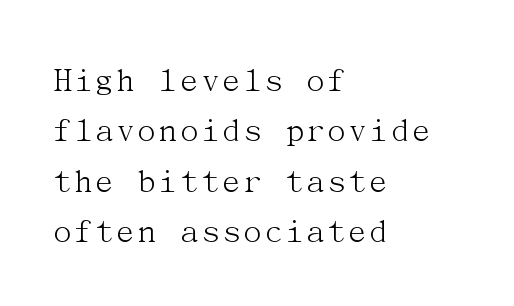
Typographically, this falls in the serif category. Horizontal alignment here is leftward, the default for most running prose. A normal amount of white space separates one row of letters from the next. The type is set solid horizontally, with unmodified tracking. Rule under the text: the space is simply empty. Every stem runs plumb, perpendicular to the baseline.
